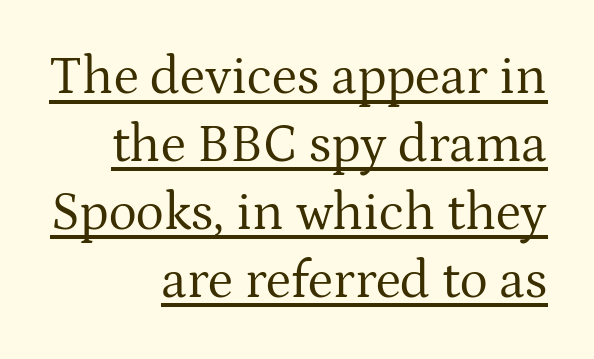
Rows of type keep a routine distance in the vertical direction. Default kerning and tracking; the words read as compact shapes. The string is rendered with underlining switched on. The rendering uses natural spacing where letterforms have individual widths. The passage is arranged like a letterhead date or caption credit — flush right. The font sits on the lighter half of the weight spectrum, regular included.
